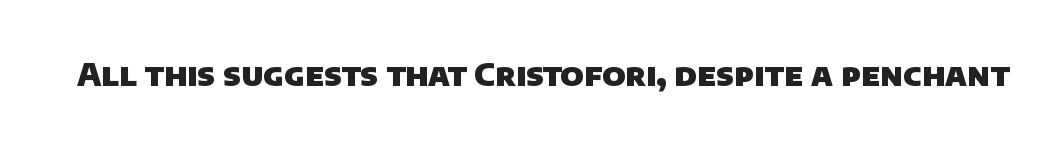
Q: Is the text bold? A: Yes.
Q: Is the typeface a serif or a sans-serif typeface? A: Sans-serif.
Q: Is the text underlined? A: No.
Q: Is the spacing between letters normal or unusually wide? A: Normal.
Q: Width (condensed, normal, or wide)? A: Normal.
Q: Stroke contrast? A: Low.
Q: x-height? A: Large.
Q: Monospaced? A: No.
